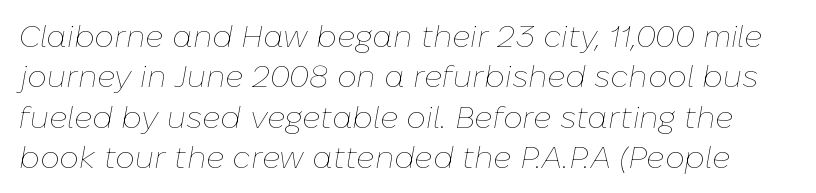
The image shows 31 px thin type, italic (leaning right); set normal line spacing (1.3x), normal letter spacing, not underlined; low stroke contrast and a medium x-height.
